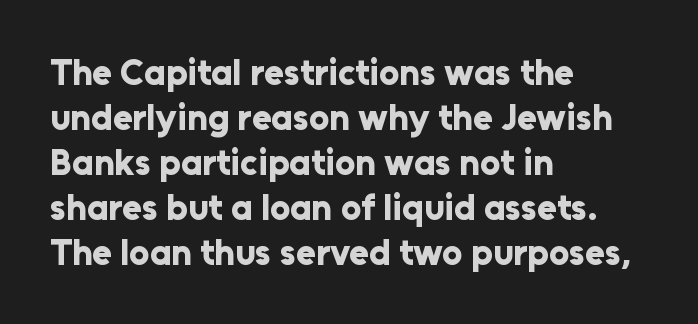
Q: Is the text bold? A: Yes.
Q: Is the text italic (slanted)? A: No, it is upright.
Q: Is the typeface a serif or a sans-serif typeface? A: Sans-serif.
Q: Is the text underlined? A: No.
Q: How is the paragraph aligned? A: Left-aligned.
Q: Is the spacing between letters normal or unusually wide? A: Normal.
Q: Is the spacing between lines tight, normal or loose? A: Normal.
Q: Width (condensed, normal, or wide)? A: Normal.
Q: Stroke contrast? A: Low.
Q: x-height? A: Medium.
Q: Monospaced? A: No.
